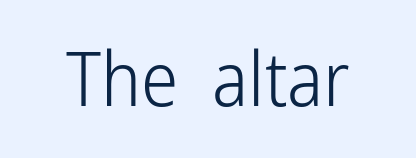
The image shows 75 px light, condensed sans-serif type, upright; set normal letter spacing, not underlined; low stroke contrast and a medium x-height.
